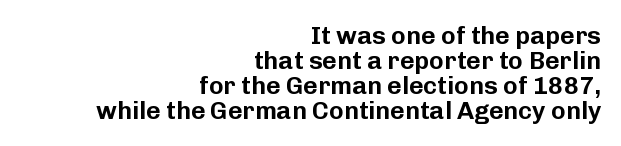
Q: Is the text italic (slanted)? A: No, it is upright.
Q: Is the text underlined? A: No.
Q: How is the paragraph aligned? A: Right-aligned.
Q: Is the spacing between letters normal or unusually wide? A: Normal.
Q: Is the spacing between lines tight, normal or loose? A: Tight.
